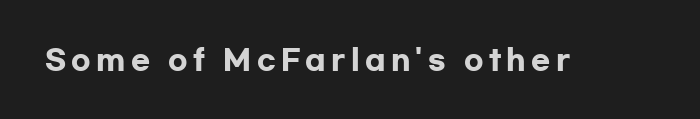
The image shows 28 px heavy, wide sans-serif type, upright; set not underlined; low stroke contrast and a medium x-height.
